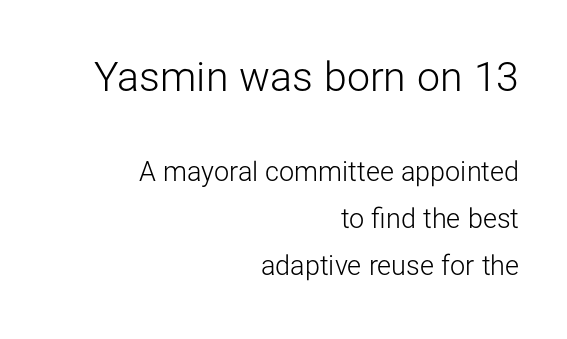
{"serif": "no", "italic": "no", "bold": "no", "weight": "light", "width": "normal", "stroke_contrast": "low", "x_height": "medium", "monospaced": "no", "underline": "no", "align": "right", "line_spacing_ratio": 1.75, "letter_spacing": "normal", "letter_spacing_em": 0.0, "larger_block": "first", "size_ratio": 1.52, "glyph_px": 41}
